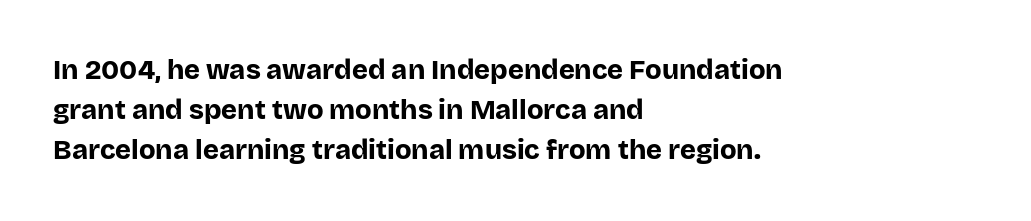
{"italic": "no", "bold": "yes", "underline": "no", "align": "left", "line_spacing": "normal", "line_spacing_ratio": 1.49, "letter_spacing": "normal", "letter_spacing_em": 0.0, "glyph_px": 27}
